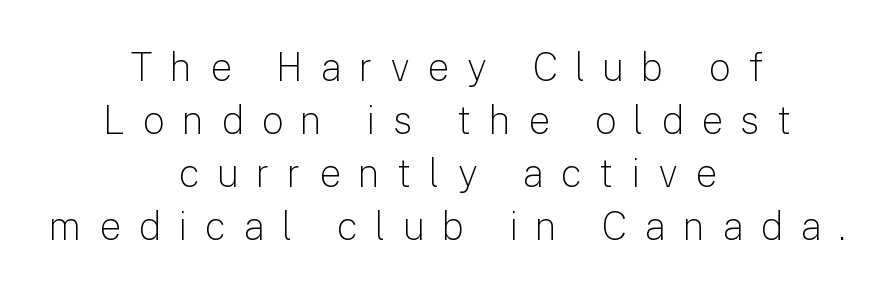
Q: Is the text bold? A: No.
Q: Is the text italic (slanted)? A: No, it is upright.
Q: Is the typeface a serif or a sans-serif typeface? A: Sans-serif.
Q: Is the text underlined? A: No.
Q: How is the paragraph aligned? A: Centered.
Q: Is the spacing between letters normal or unusually wide? A: Unusually wide.
Q: Is the spacing between lines tight, normal or loose? A: Normal.
Q: Width (condensed, normal, or wide)? A: Normal.
Q: Stroke contrast? A: Low.
Q: x-height? A: Medium.
Q: Monospaced? A: No.
